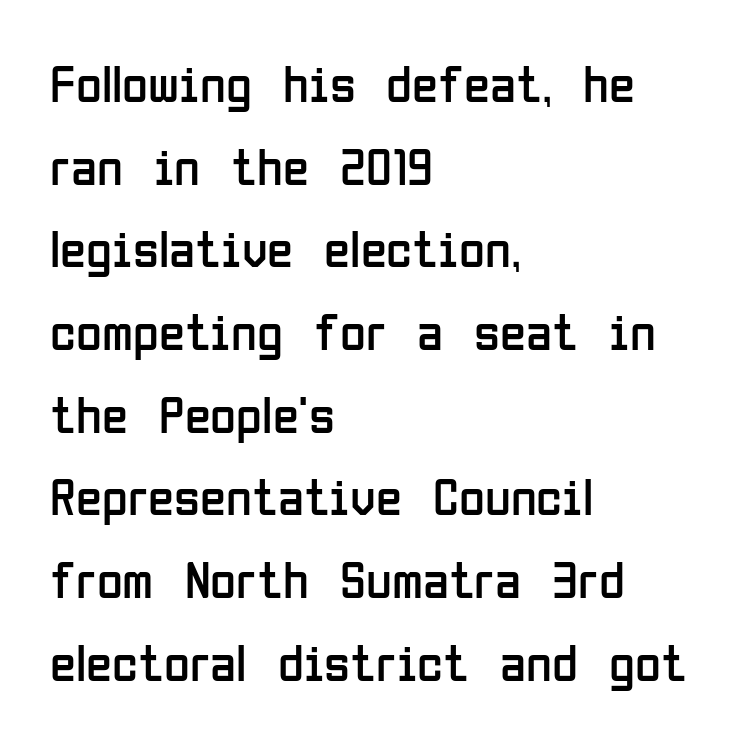
Q: Is the text bold? A: No.
Q: Is the text italic (slanted)? A: No, it is upright.
Q: Is the typeface a serif or a sans-serif typeface? A: Sans-serif.
Q: Is the text underlined? A: No.
Q: How is the paragraph aligned? A: Left-aligned.
Q: Is the spacing between letters normal or unusually wide? A: Normal.
Q: Is the spacing between lines tight, normal or loose? A: Normal.
Q: Width (condensed, normal, or wide)? A: Condensed.
Q: Stroke contrast? A: Low.
Q: x-height? A: Medium.
Q: Monospaced? A: No.
